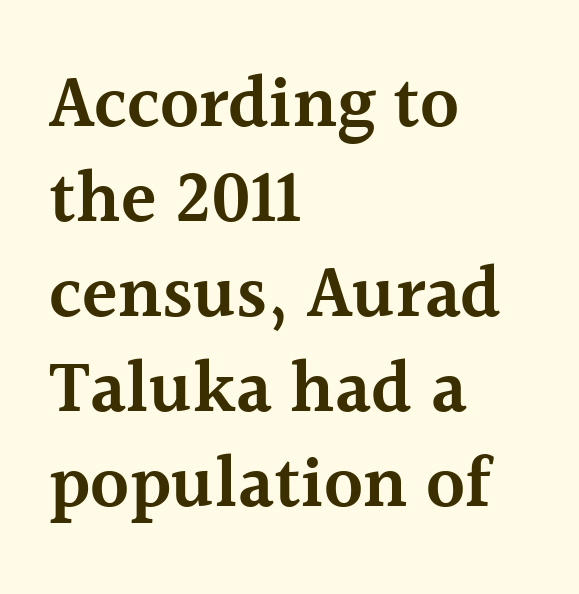
{"serif": "yes", "italic": "no", "bold": "semi", "weight": "semibold", "width": "normal", "x_height": "medium", "monospaced": "no", "underline": "no", "align": "left", "line_spacing": "normal", "line_spacing_ratio": 1.3, "letter_spacing": "normal", "letter_spacing_em": 0.0, "glyph_px": 73}
